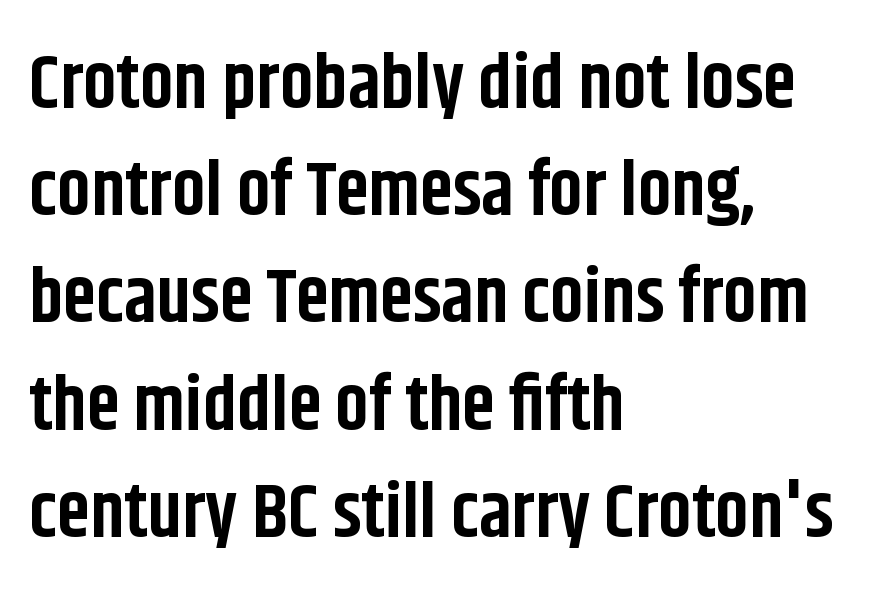
Q: Is the text bold? A: Yes.
Q: Is the text italic (slanted)? A: No, it is upright.
Q: Is the typeface a serif or a sans-serif typeface? A: Sans-serif.
Q: Is the text underlined? A: No.
Q: How is the paragraph aligned? A: Left-aligned.
Q: Is the spacing between letters normal or unusually wide? A: Normal.
Q: Is the spacing between lines tight, normal or loose? A: Normal.
Q: Width (condensed, normal, or wide)? A: Condensed.
Q: Stroke contrast? A: Low.
Q: x-height? A: Large.
Q: Monospaced? A: No.
